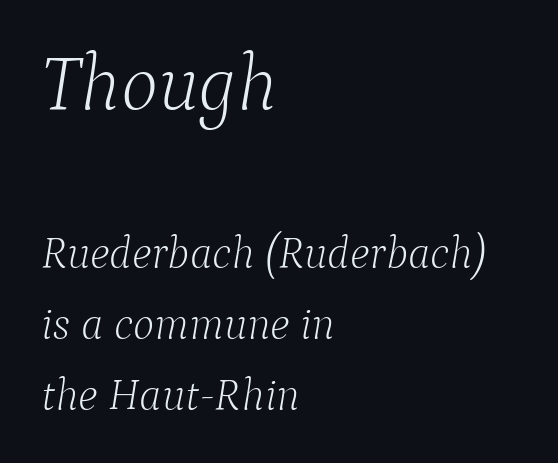
{"serif": "yes", "italic": "yes", "lean": "right", "slant_degrees": 9, "bold": "no", "weight": "light", "width": "normal", "stroke_contrast": "low", "x_height": "medium", "monospaced": "no", "underline": "no", "align": "left", "line_spacing": "normal", "line_spacing_ratio": 1.57, "letter_spacing": "normal", "letter_spacing_em": 0.0, "larger_block": "first", "size_ratio": 1.76, "glyph_px": 79}
